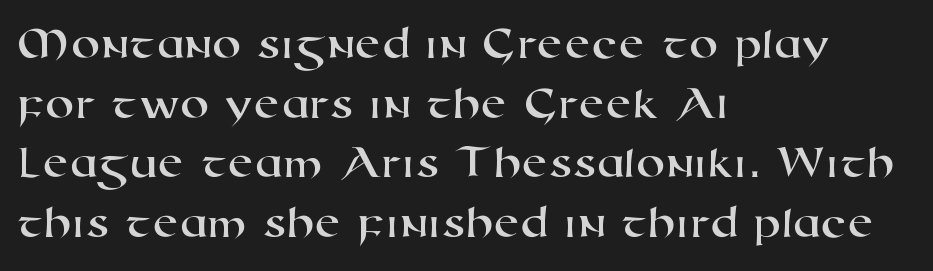
{"serif": "no", "width": "wide", "stroke_contrast": "high", "x_height": "medium", "monospaced": "no", "underline": "no", "align": "left", "line_spacing": "normal", "line_spacing_ratio": 1.27, "letter_spacing": "normal", "letter_spacing_em": 0.0, "glyph_px": 47}
